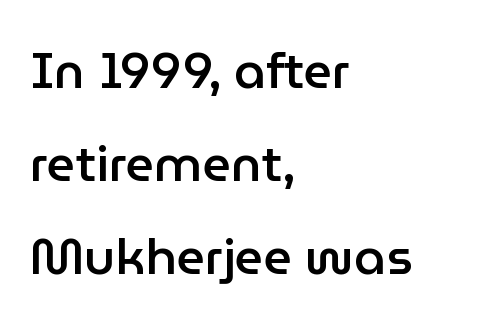
The image shows 50 px semibold sans-serif type, upright; set left-aligned, line spacing 1.86x, normal letter spacing, not underlined; low stroke contrast and a medium x-height.
